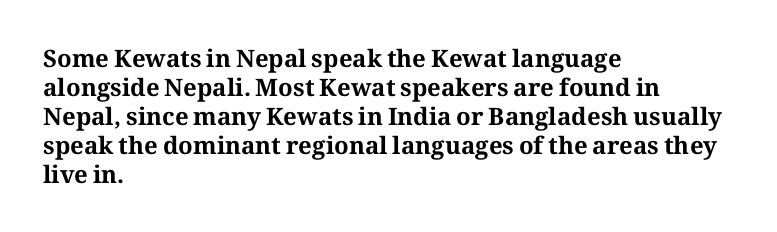
{"italic": "no", "bold": "yes", "underline": "no", "align": "left", "line_spacing_ratio": 1.21, "letter_spacing": "normal", "letter_spacing_em": 0.0, "glyph_px": 24}
